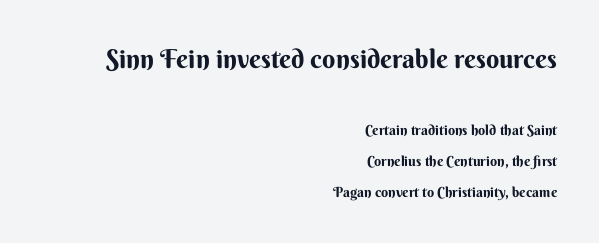
Teacher's note: observe the even right margin — that is flush-right alignment. Tall strokes in this sample are plumb rather than angled. The space between consecutive lines is lavish. Observe the ordinary spacing: letters are neighbours, not strangers. Top chunk: large. Bottom chunk: small.
